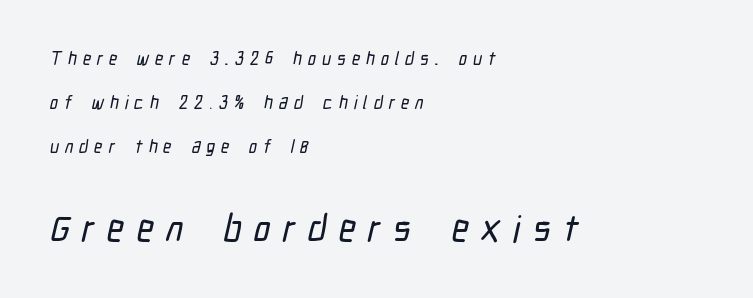
Q: Is the typeface a serif or a sans-serif typeface? A: Sans-serif.
Q: Is the text underlined? A: No.
Q: How is the paragraph aligned? A: Left-aligned.
Q: Is the spacing between letters normal or unusually wide? A: Unusually wide.
Q: Is the spacing between lines tight, normal or loose? A: Loose.
Q: Which block of text is set in a larger size, the first (top) or the second (bottom)? A: The second (bottom) one.
Q: Width (condensed, normal, or wide)? A: Condensed.
Q: Stroke contrast? A: Low.
Q: x-height? A: Medium.
Q: Monospaced? A: No.
